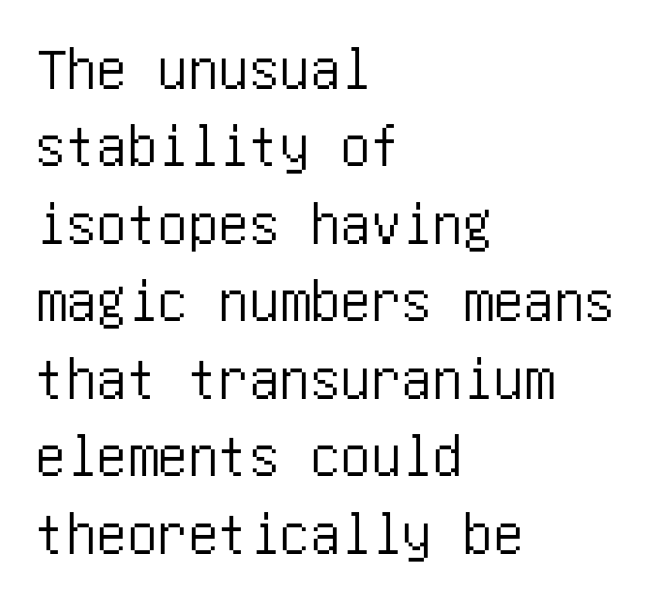
{"serif": "no", "italic": "no", "width": "condensed", "stroke_contrast": "low", "x_height": "large", "underline": "no", "align": "left", "line_spacing": "normal", "line_spacing_ratio": 1.27, "letter_spacing": "normal", "letter_spacing_em": 0.0, "glyph_px": 61}
